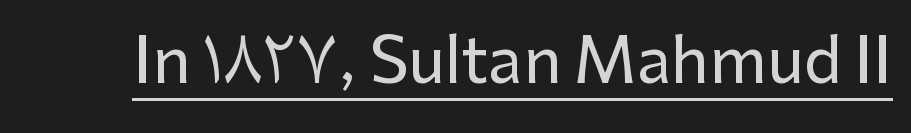
{"serif": "no", "italic": "no", "width": "normal", "stroke_contrast": "low", "x_height": "medium", "monospaced": "no", "underline": "yes", "letter_spacing": "normal", "letter_spacing_em": 0.0, "glyph_px": 62}
